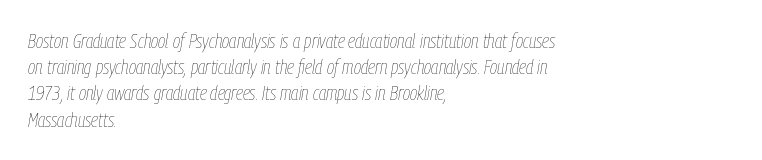
This sample is left-justified, so line endings fall wherever the words run out. The letterforms sit at book weight or below. Emphasis-style slanted type is in use. Glance below the letters and you will spot only blank space. Notice how descenders clear the ascenders below comfortably — that's standard leading. Look at the tracking — it's just the regular setting, nothing added.
